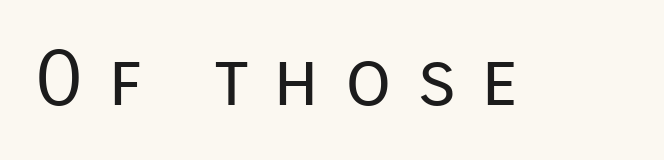
Each letter keeps its own natural width here, so spacing adapts to shape. Tracking here is generous; glyphs stand well apart from one another. Is this a heavy cut? Hardly; it is regular or lighter. Is there any slant? The stems are plumb.
